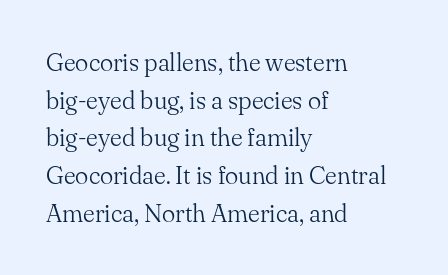
The face used here is rendered with its standard letterfit. Just letters on the line, the space beneath them empty. Caption: face not bold, strokes unweighted. Line spacing here is normal.
